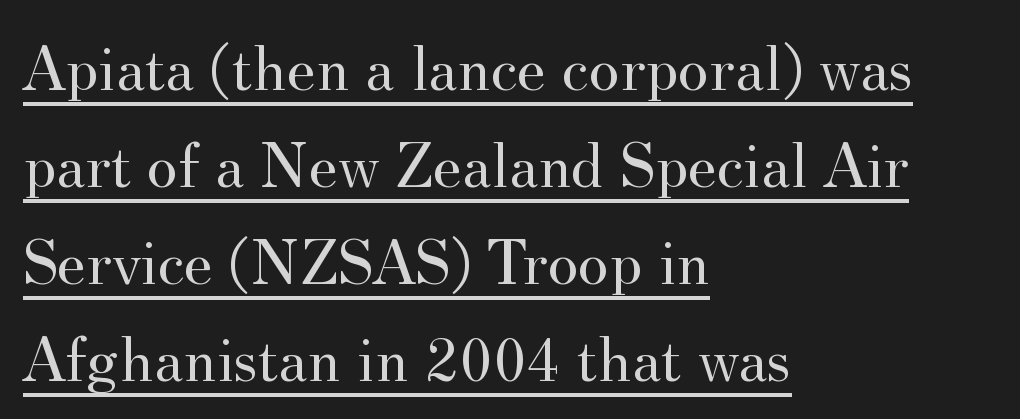
The image shows 66 px regular-weight serif type, upright; set left-aligned, normal line spacing (1.47x), normal letter spacing, underlined; medium stroke contrast and a small x-height.
